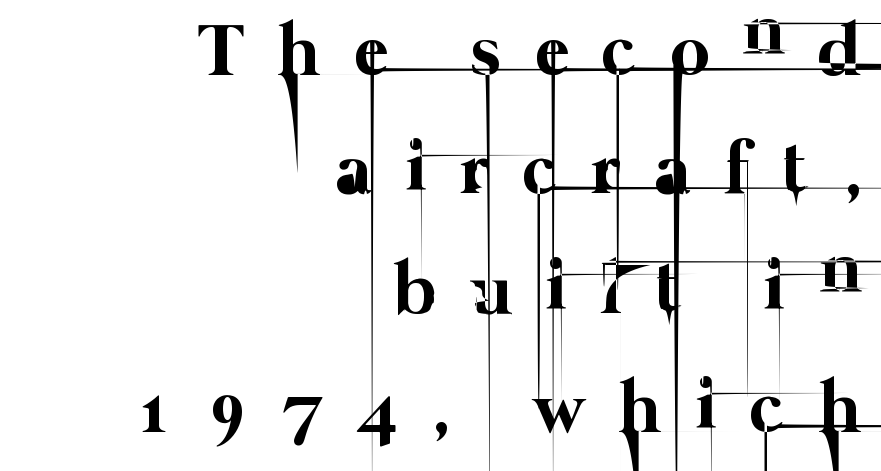
The passage shown has open, widely tracked lettering throughout. Compared with a flush-left layout, this one pins lines to the opposite, right side. This sample keeps an unexceptional amount of space between lines. Anything drawn beneath the words? Only blank space. The typeface has the unassuming heft of standard copy or less. Think of a printed novel: that variable character pitch is what you see here.
